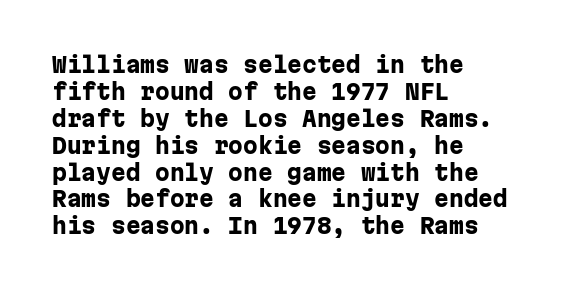
Which margin do the lines hug? The left one — the right edge is uneven. The foot of each line stays bare and open. Strokes here are thick enough to call this a true bold. Does the lettering tilt? It doesn't — this is upright. You could call the tracking neutral — neither tight nor loose. Interline gaps are of average width in this sample.
